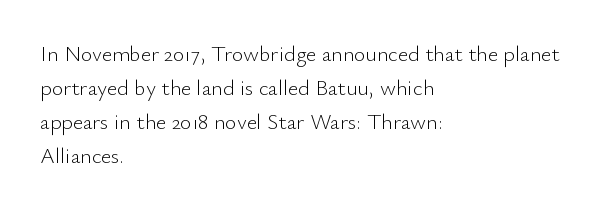
These lines stack with their left ends in a neat column. Any mark beneath the type? The region is blank. Short note: letters normally spaced. The type sits square on the baseline with zero lean.
